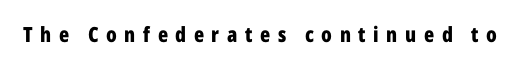
Q: Is the text bold? A: Yes.
Q: Is the text italic (slanted)? A: No, it is upright.
Q: Is the text underlined? A: No.
Q: Is the spacing between letters normal or unusually wide? A: Unusually wide.
